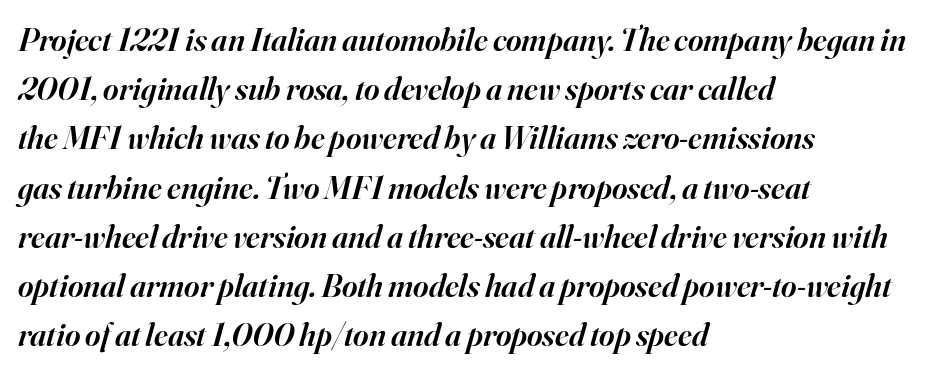
Q: Is the text bold? A: Semi-bold.
Q: Is the text italic (slanted)? A: Yes, it leans right by about 16 degrees.
Q: Is the typeface a serif or a sans-serif typeface? A: Serif.
Q: Is the text underlined? A: No.
Q: How is the paragraph aligned? A: Left-aligned.
Q: Is the spacing between letters normal or unusually wide? A: Normal.
Q: Is the spacing between lines tight, normal or loose? A: Normal.
Q: Width (condensed, normal, or wide)? A: Normal.
Q: Stroke contrast? A: High.
Q: x-height? A: Small.
Q: Monospaced? A: No.
